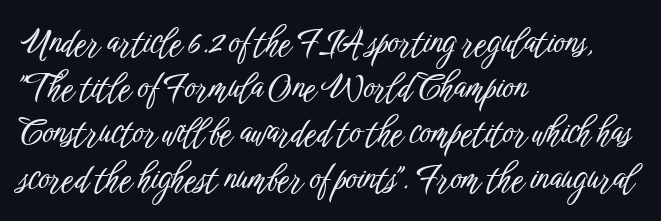
Rows of type keep a routine distance in the vertical direction. I'd call this a sans setting — the letters go barefoot. How are the letters spaced? Ordinarily, with no added tracking.
